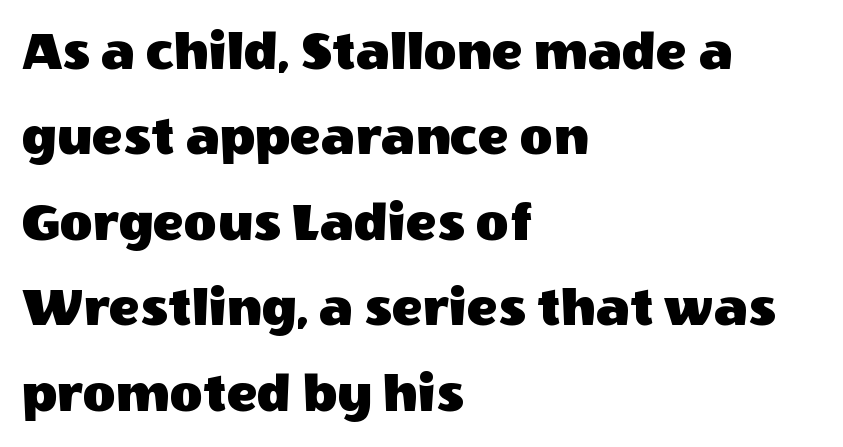
The image shows 57 px sans-serif type, upright; set left-aligned, normal line spacing (1.5x), normal letter spacing, not underlined; a large x-height.
